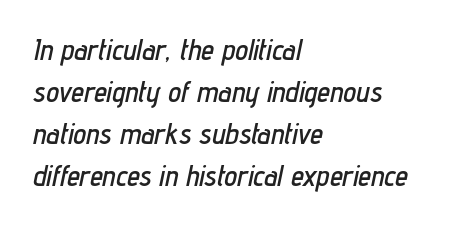
The image shows 29 px condensed type, italic (leaning right); set left-aligned, normal line spacing (1.45x), normal letter spacing, not underlined; low stroke contrast and a medium x-height.
